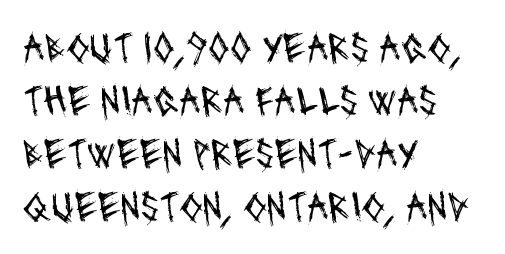
The image shows 42 px regular-weight, condensed sans-serif type; set left-aligned, normal line spacing (1.26x), normal letter spacing, not underlined; medium stroke contrast and a large x-height.
